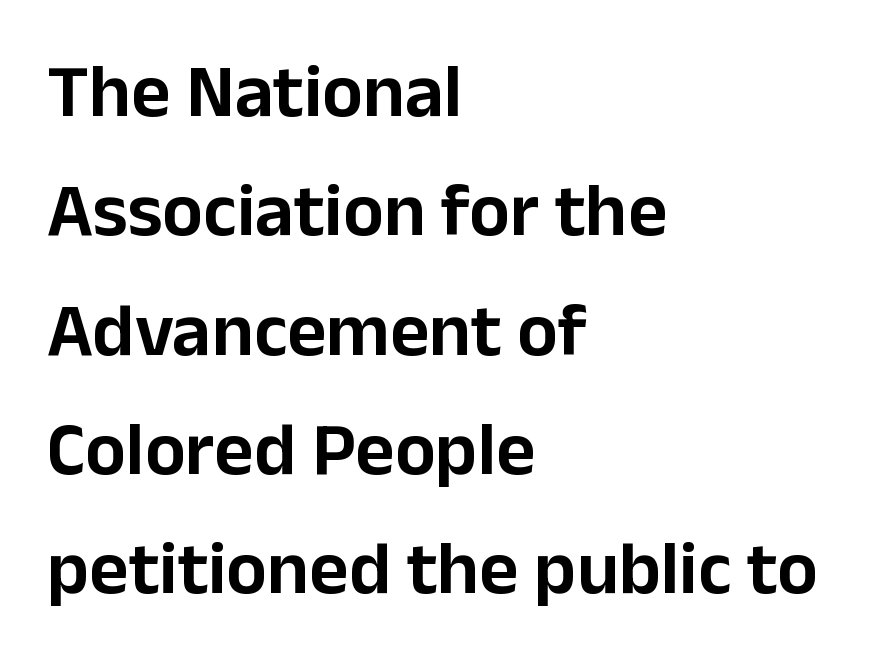
The image shows 76 px sans-serif type, upright; set left-aligned, normal line spacing (1.57x), normal letter spacing, not underlined; low stroke contrast and a medium x-height.
